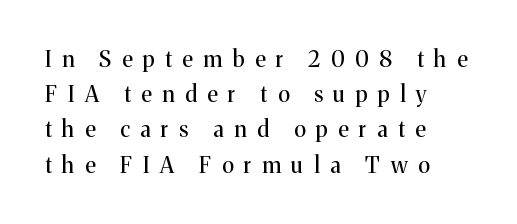
The image shows 22 px text type, upright; set left-aligned, normal line spacing (1.6x), unusually wide letter spacing (+0.49 em), not underlined.
